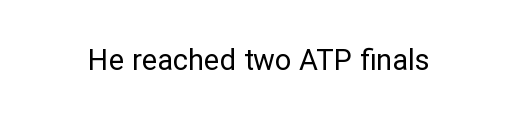
{"serif": "no", "italic": "no", "bold": "no", "weight": "regular", "width": "normal", "stroke_contrast": "low", "x_height": "medium", "monospaced": "no", "underline": "no", "letter_spacing": "normal", "letter_spacing_em": 0.0, "glyph_px": 29}
